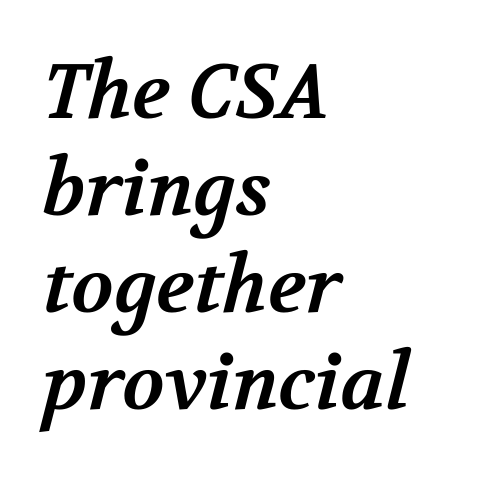
{"serif": "yes", "bold": "yes", "weight": "bold", "width": "normal", "stroke_contrast": "medium", "x_height": "medium", "monospaced": "no", "underline": "no", "align": "left", "line_spacing": "normal", "line_spacing_ratio": 1.26, "letter_spacing": "normal", "letter_spacing_em": 0.0, "glyph_px": 77}
